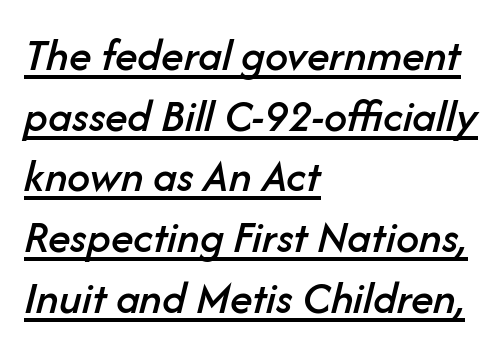
The image shows 46 px text type, italic (leaning right); set left-aligned, normal line spacing (1.32x), normal letter spacing, underlined; low stroke contrast and a medium x-height.
